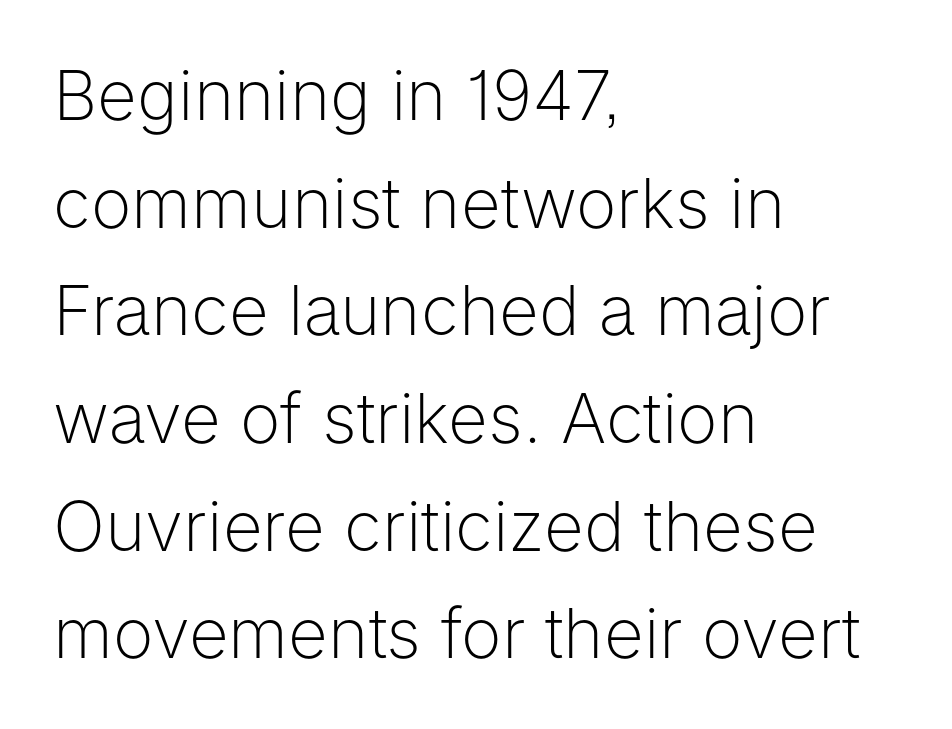
Every stem runs plumb, perpendicular to the baseline. The face used here is rendered with its standard letterfit. No word sits above an underline. Weight: not bold — regular or lighter. A classic flush-left, rag-right setting is used for this passage. Does the type have serifs? No, each stem ends abruptly.
